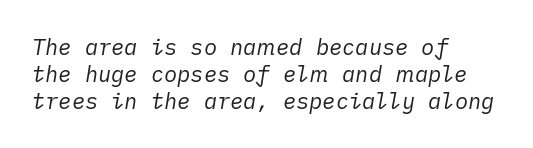
{"italic": "yes", "lean": "right", "slant_degrees": 10, "bold": "no", "underline": "no", "align": "left", "line_spacing_ratio": 1.22, "letter_spacing": "normal", "letter_spacing_em": 0.0, "glyph_px": 22}
